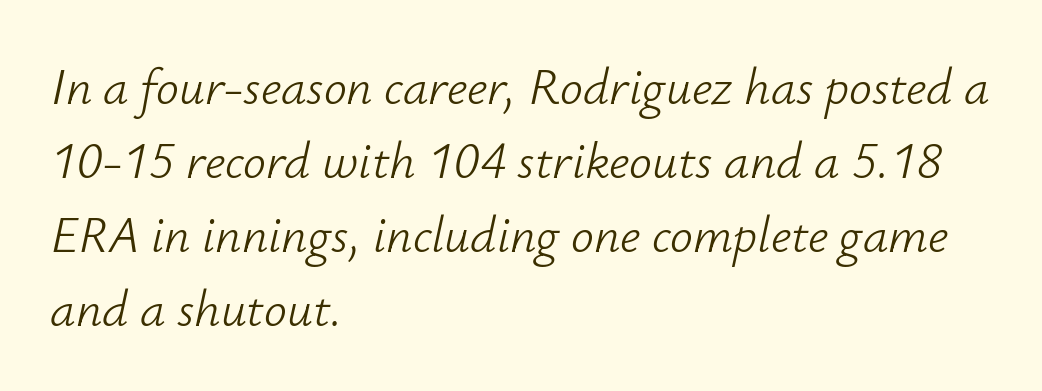
Q: Is the text bold? A: No.
Q: Is the text italic (slanted)? A: Yes, it leans right by about 12 degrees.
Q: Is the text underlined? A: No.
Q: How is the paragraph aligned? A: Left-aligned.
Q: Is the spacing between letters normal or unusually wide? A: Normal.
Q: Is the spacing between lines tight, normal or loose? A: Normal.
Q: Width (condensed, normal, or wide)? A: Normal.
Q: Stroke contrast? A: Low.
Q: x-height? A: Small.
Q: Monospaced? A: No.
